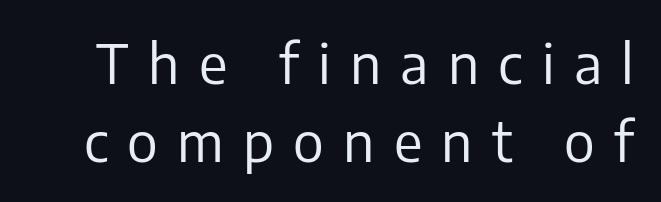
Q: Is the text bold? A: No.
Q: Is the text italic (slanted)? A: No, it is upright.
Q: Is the typeface a serif or a sans-serif typeface? A: Sans-serif.
Q: Is the text underlined? A: No.
Q: Is the spacing between letters normal or unusually wide? A: Unusually wide.
Q: Is the spacing between lines tight, normal or loose? A: Normal.
Q: Width (condensed, normal, or wide)? A: Normal.
Q: Stroke contrast? A: Low.
Q: x-height? A: Medium.
Q: Monospaced? A: No.
